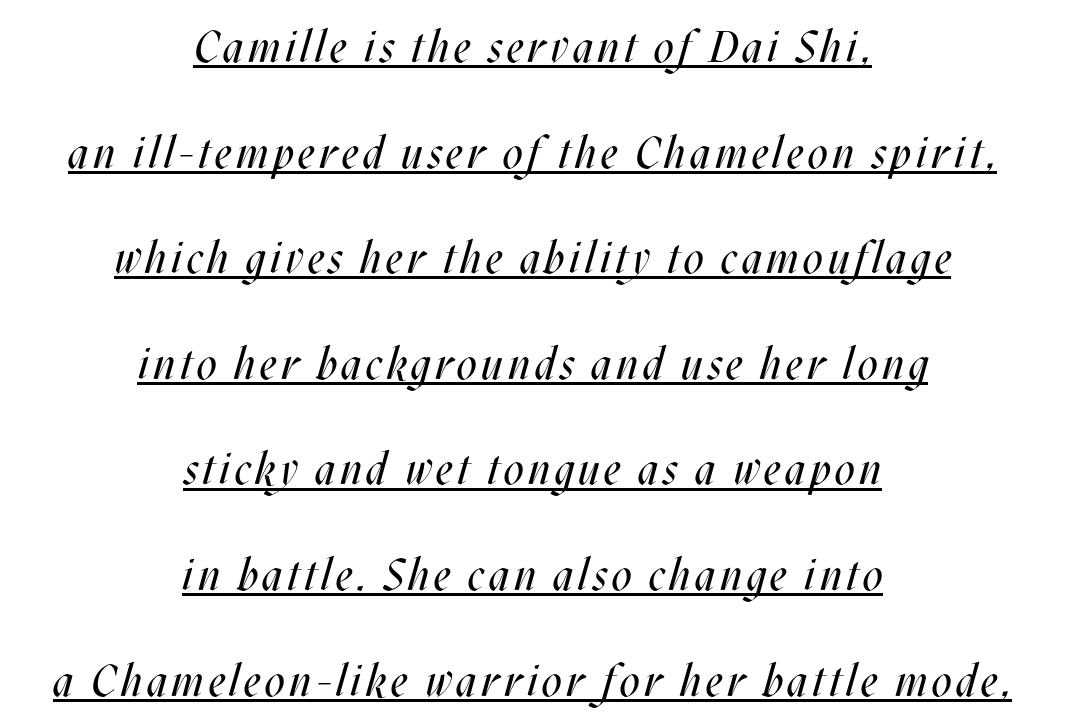
Q: Is the text bold? A: No.
Q: Is the text italic (slanted)? A: Yes, it leans right by about 17 degrees.
Q: Is the text underlined? A: Yes.
Q: How is the paragraph aligned? A: Centered.
Q: Is the spacing between lines tight, normal or loose? A: Loose.
Q: Width (condensed, normal, or wide)? A: Condensed.
Q: Stroke contrast? A: Medium.
Q: x-height? A: Large.
Q: Monospaced? A: No.
